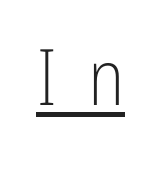
{"serif": "no", "italic": "no", "bold": "no", "weight": "light", "width": "condensed", "stroke_contrast": "low", "x_height": "medium", "monospaced": "no", "underline": "yes", "letter_spacing": "wide", "letter_spacing_em": 0.4, "glyph_px": 78}
